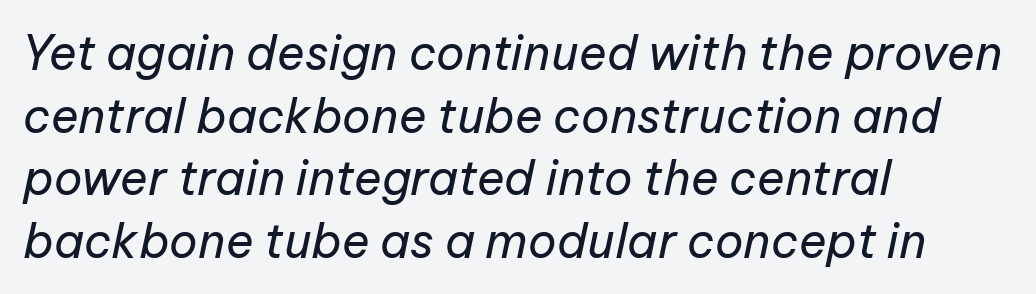
{"italic": "yes", "lean": "right", "slant_degrees": 12, "bold": "no", "weight": "regular", "width": "normal", "stroke_contrast": "low", "x_height": "medium", "monospaced": "no", "underline": "no", "align": "left", "line_spacing": "normal", "line_spacing_ratio": 1.33, "letter_spacing": "normal", "letter_spacing_em": 0.0, "glyph_px": 47}
